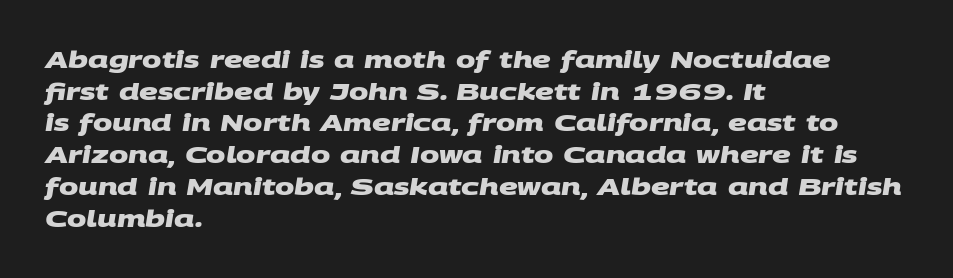
The image shows 23 px bold type; set left-aligned, normal line spacing (1.38x), normal letter spacing, not underlined.
